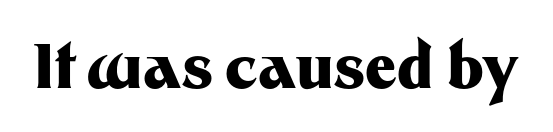
The image shows 61 px heavy sans-serif type, upright; set normal letter spacing, not underlined; medium stroke contrast and a medium x-height.
